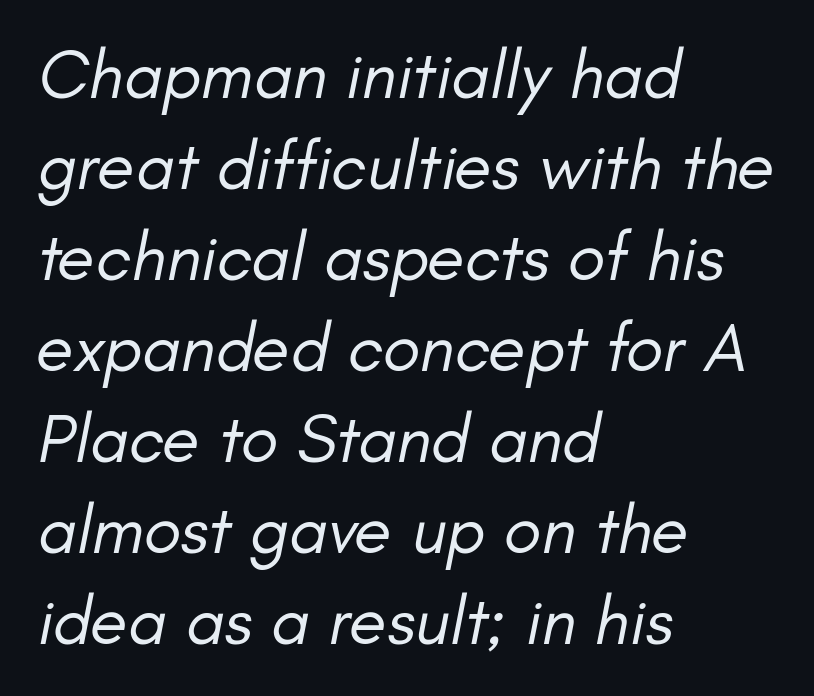
Descenders hang freely into open space. Bold? No — there's no thickening of the strokes. There is no visible air inserted between adjacent glyphs. Characters are canted at an angle relative to the baseline's perpendicular. Do the characters align in a grid? No, the font is proportional. Interline gaps are of average width in this sample.
